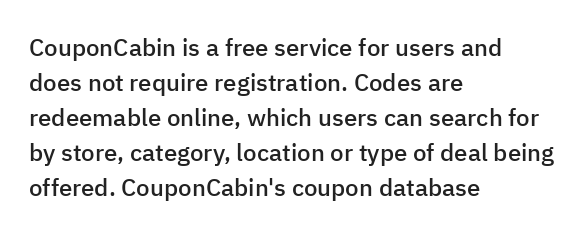
Q: Is the text bold? A: Semi-bold.
Q: Is the text italic (slanted)? A: No, it is upright.
Q: Is the text underlined? A: No.
Q: How is the paragraph aligned? A: Left-aligned.
Q: Is the spacing between letters normal or unusually wide? A: Normal.
Q: Is the spacing between lines tight, normal or loose? A: Normal.
